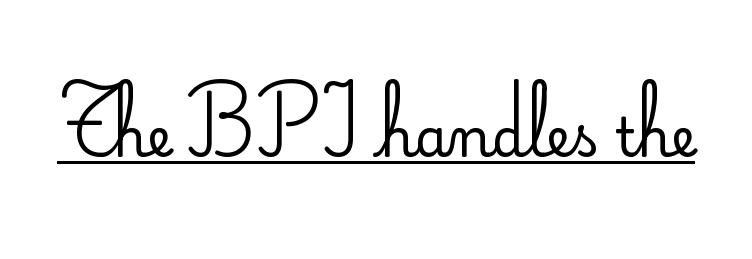
Characters remain perfectly vertical along every line. The text was rendered using a sans face with plain stroke endings. Stroke mass is kept to a normal reading level or below. Descenders here cross a horizontal rule under the line. This sample uses plain, unmodified letter spacing.
